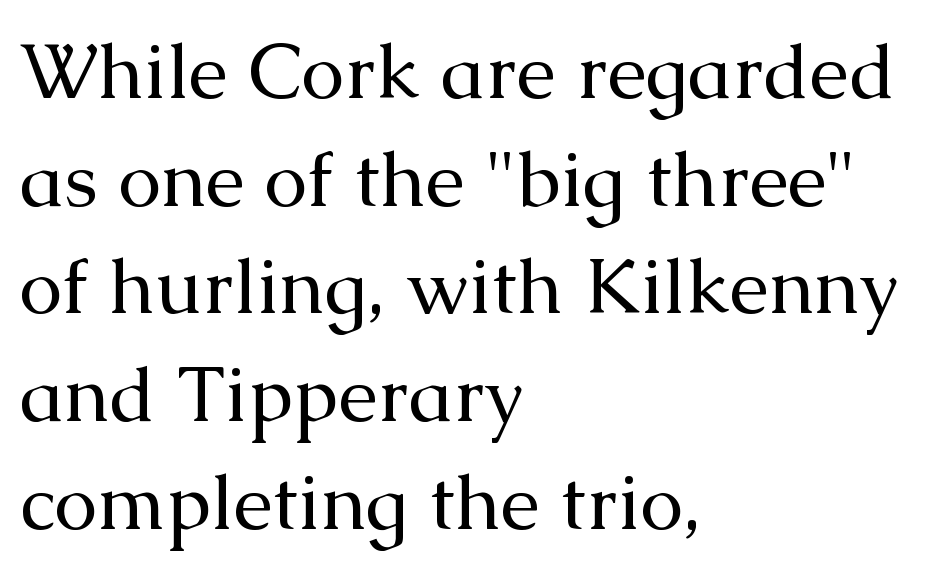
The image shows 78 px regular-weight serif type, upright; set left-aligned, normal line spacing (1.38x), normal letter spacing, not underlined; medium stroke contrast and a medium x-height.
